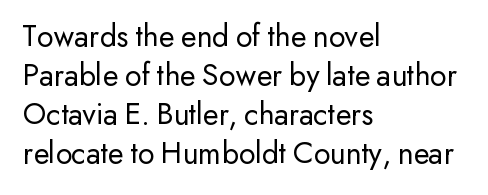
Q: Is the text bold? A: No.
Q: Is the text italic (slanted)? A: No, it is upright.
Q: Is the typeface a serif or a sans-serif typeface? A: Sans-serif.
Q: Is the text underlined? A: No.
Q: How is the paragraph aligned? A: Left-aligned.
Q: Is the spacing between letters normal or unusually wide? A: Normal.
Q: Width (condensed, normal, or wide)? A: Normal.
Q: Stroke contrast? A: Low.
Q: x-height? A: Small.
Q: Monospaced? A: No.
